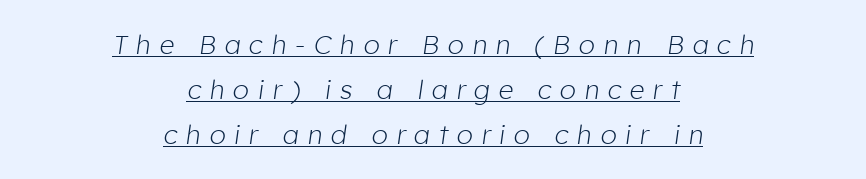
{"italic": "yes", "lean": "right", "slant_degrees": 8, "bold": "no", "underline": "yes", "align": "center", "line_spacing_ratio": 1.73, "letter_spacing": "wide", "letter_spacing_em": 0.34, "glyph_px": 26}
